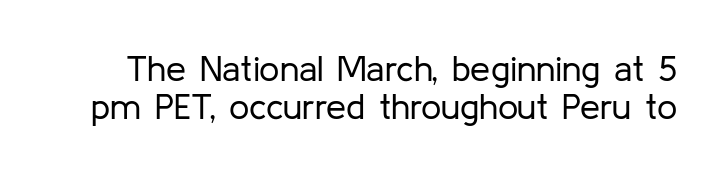
Summary of weight: not heavy and not bold. In terms of letterform style, serifs are entirely absent. Underlining? Definitely not there. The type is set solid horizontally, with unmodified tracking. Do the letters lean? They stand straight. Quick note: interline space is minimal.
